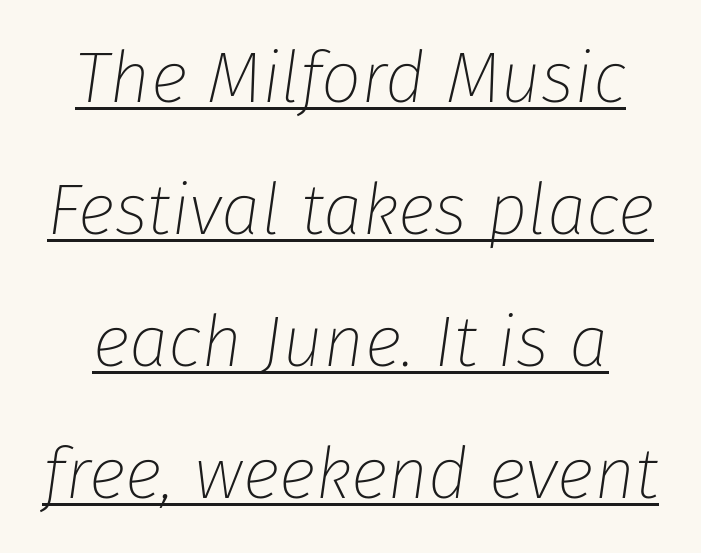
The image shows 71 px thin type, italic (leaning right); set line spacing 1.86x, normal letter spacing, underlined; low stroke contrast and a medium x-height.
